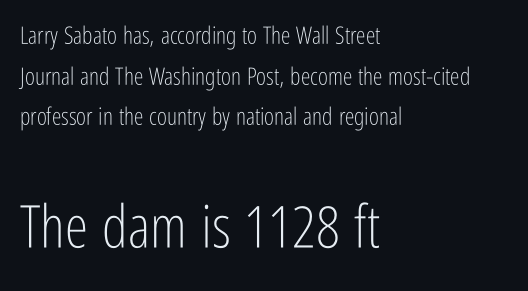
Q: Is the text bold? A: No.
Q: Is the text italic (slanted)? A: No, it is upright.
Q: Is the typeface a serif or a sans-serif typeface? A: Sans-serif.
Q: Is the text underlined? A: No.
Q: How is the paragraph aligned? A: Left-aligned.
Q: Is the spacing between letters normal or unusually wide? A: Normal.
Q: Is the spacing between lines tight, normal or loose? A: Normal.
Q: Which block of text is set in a larger size, the first (top) or the second (bottom)? A: The second (bottom) one.
Q: Width (condensed, normal, or wide)? A: Condensed.
Q: Stroke contrast? A: Low.
Q: x-height? A: Medium.
Q: Monospaced? A: No.
